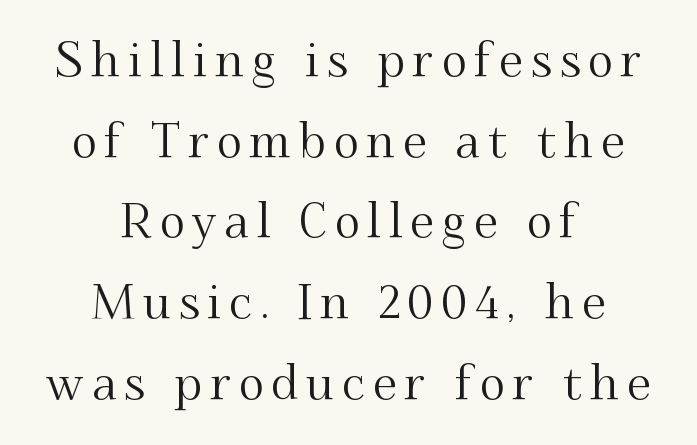
{"serif": "yes", "italic": "no", "width": "normal", "stroke_contrast": "medium", "x_height": "small", "monospaced": "no", "underline": "no", "align": "center", "line_spacing": "normal", "line_spacing_ratio": 1.68, "glyph_px": 48}
